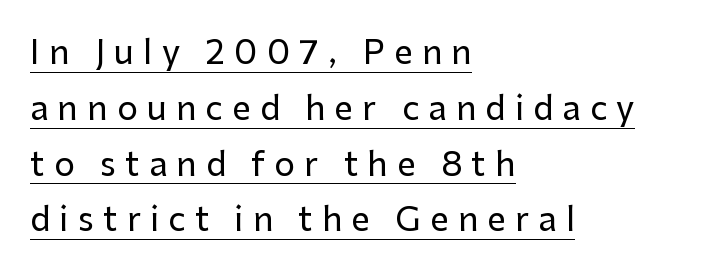
Someone cranked the tracking dial way up on this one. The rendering uses natural spacing where letterforms have individual widths. A sans-serif font was chosen for this passage. Line spacing here is normal.
